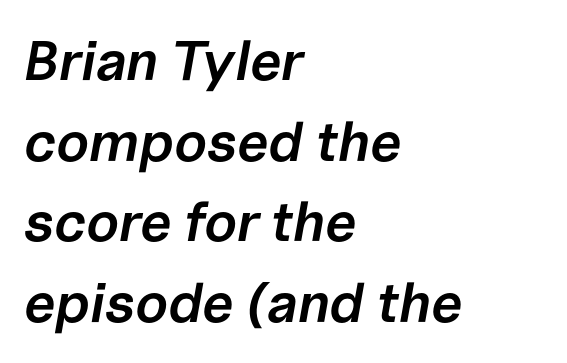
The image shows 56 px semibold type, italic (leaning right); set left-aligned, normal line spacing (1.44x), normal letter spacing, not underlined; low stroke contrast and a medium x-height.
